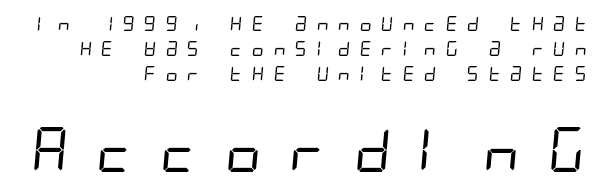
The image shows 45 px regular-weight, condensed sans-serif type; set normal line spacing (1.66x), unusually wide letter spacing (+0.49 em), not underlined; the second (bottom) block is 3.0x larger; low stroke contrast and a large x-height.
